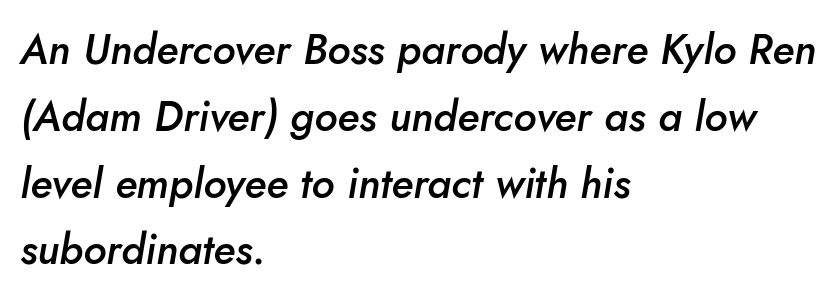
The image shows 42 px semibold type, italic (leaning right); set left-aligned, normal line spacing (1.59x), normal letter spacing, not underlined; low stroke contrast and a small x-height.
